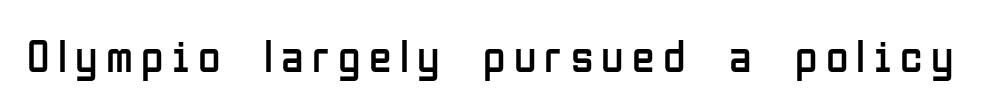
Q: Is the text bold? A: No.
Q: Is the text italic (slanted)? A: No, it is upright.
Q: Is the typeface a serif or a sans-serif typeface? A: Sans-serif.
Q: Is the text underlined? A: No.
Q: Width (condensed, normal, or wide)? A: Condensed.
Q: Stroke contrast? A: Low.
Q: x-height? A: Medium.
Q: Monospaced? A: No.
